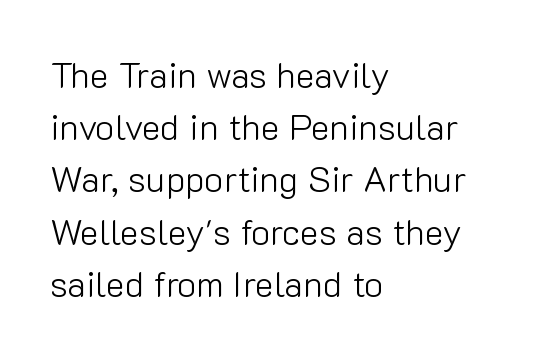
{"serif": "no", "italic": "no", "bold": "no", "weight": "light", "width": "normal", "stroke_contrast": "low", "x_height": "medium", "monospaced": "no", "underline": "no", "align": "left", "line_spacing": "normal", "line_spacing_ratio": 1.45, "letter_spacing": "normal", "letter_spacing_em": 0.0, "glyph_px": 36}
